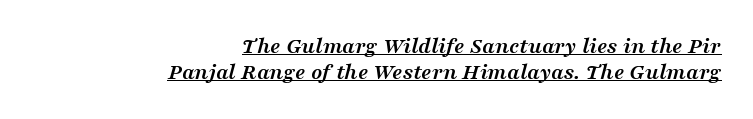
The image shows 23 px bold type, italic (leaning right); set right-aligned, tight line spacing (1.11x), normal letter spacing, underlined.
